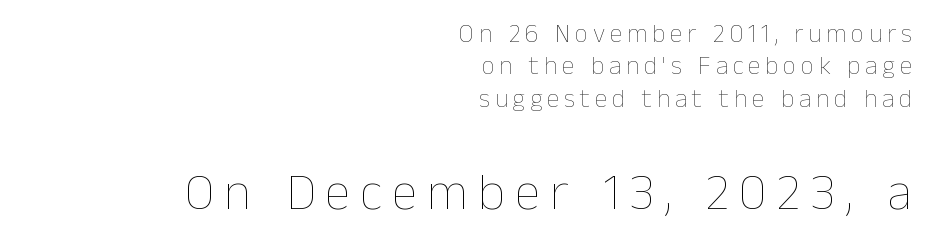
{"italic": "no", "bold": "no", "weight": "thin", "width": "normal", "stroke_contrast": "low", "x_height": "medium", "monospaced": "no", "underline": "no", "align": "right", "line_spacing": "normal", "line_spacing_ratio": 1.25, "larger_block": "second", "size_ratio": 2.04, "glyph_px": 53}
